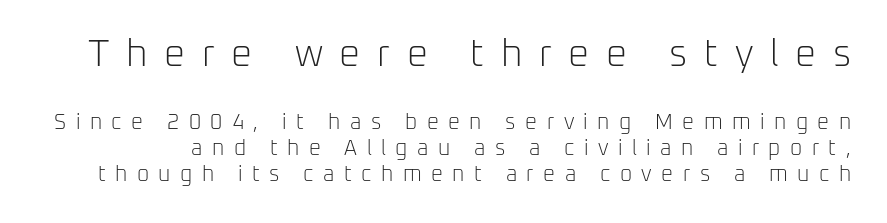
The image shows 37 px light sans-serif type, upright; set normal line spacing (1.25x), unusually wide letter spacing (+0.45 em), not underlined; the first (top) block is 1.76x larger; low stroke contrast and a medium x-height.
